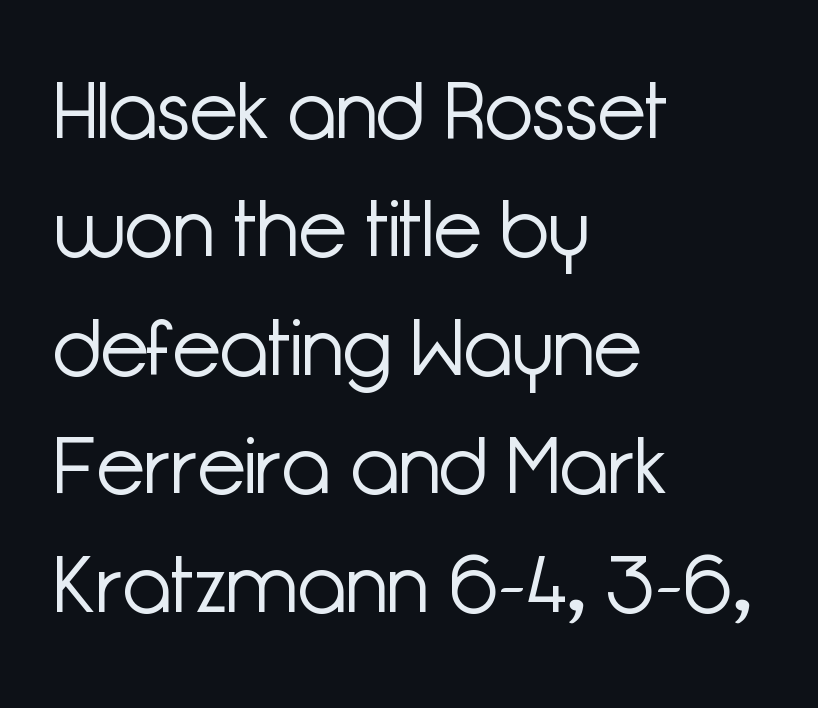
Notice how the stems are strictly vertical — no italics here. Teacher's note: observe the even left margin — that is flush-left alignment. There is no visible air inserted between adjacent glyphs. On a weight scale, this lands at 450 or below. The area under the type is left untouched. Successive baselines arrive at the customary interval.
